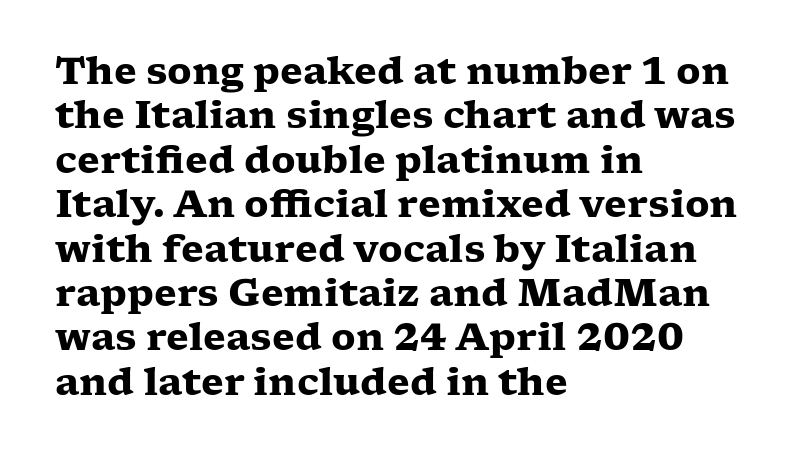
{"serif": "yes", "italic": "no", "bold": "yes", "weight": "heavy", "width": "wide", "stroke_contrast": "low", "x_height": "medium", "monospaced": "no", "underline": "no", "align": "left", "line_spacing_ratio": 1.2, "letter_spacing": "normal", "letter_spacing_em": 0.0, "glyph_px": 37}
